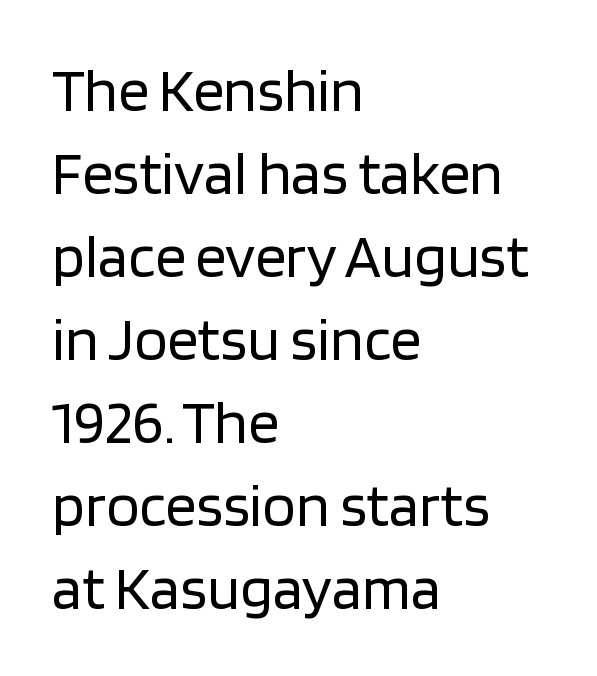
{"serif": "no", "italic": "no", "bold": "no", "weight": "regular", "width": "normal", "stroke_contrast": "low", "x_height": "large", "monospaced": "no", "underline": "no", "align": "left", "line_spacing": "normal", "line_spacing_ratio": 1.36, "letter_spacing": "normal", "letter_spacing_em": 0.0, "glyph_px": 61}
